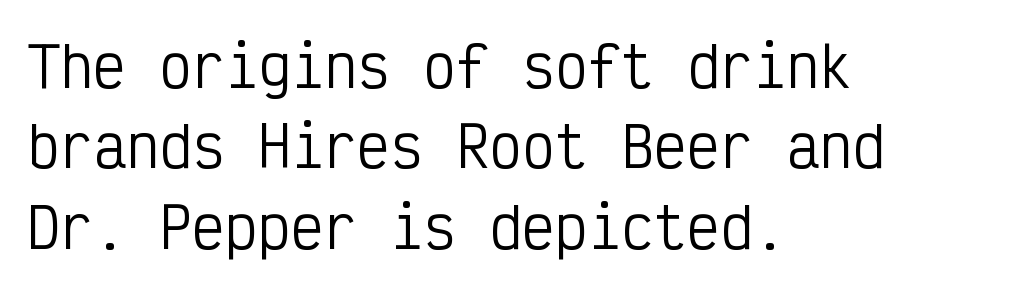
{"serif": "no", "italic": "no", "bold": "no", "weight": "regular", "width": "condensed", "stroke_contrast": "low", "x_height": "medium", "monospaced": "yes", "underline": "no", "align": "left", "line_spacing": "normal", "line_spacing_ratio": 1.46, "letter_spacing": "normal", "letter_spacing_em": 0.0, "glyph_px": 55}
